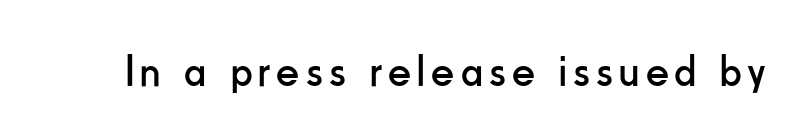
The image shows 45 px regular-weight, condensed sans-serif type, upright; set not underlined; low stroke contrast and a small x-height.
